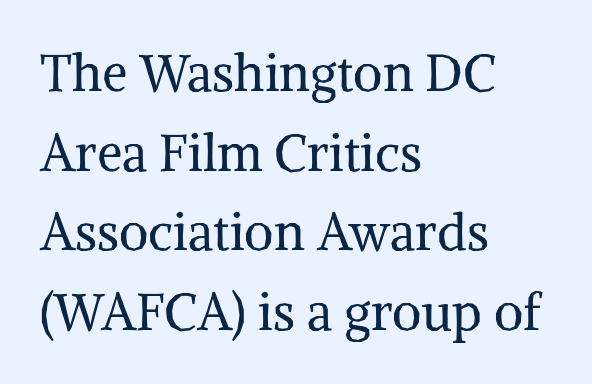
{"serif": "yes", "italic": "no", "bold": "no", "weight": "regular", "width": "normal", "stroke_contrast": "medium", "x_height": "medium", "monospaced": "no", "underline": "no", "align": "left", "line_spacing": "normal", "line_spacing_ratio": 1.56, "letter_spacing": "normal", "letter_spacing_em": 0.0, "glyph_px": 51}
